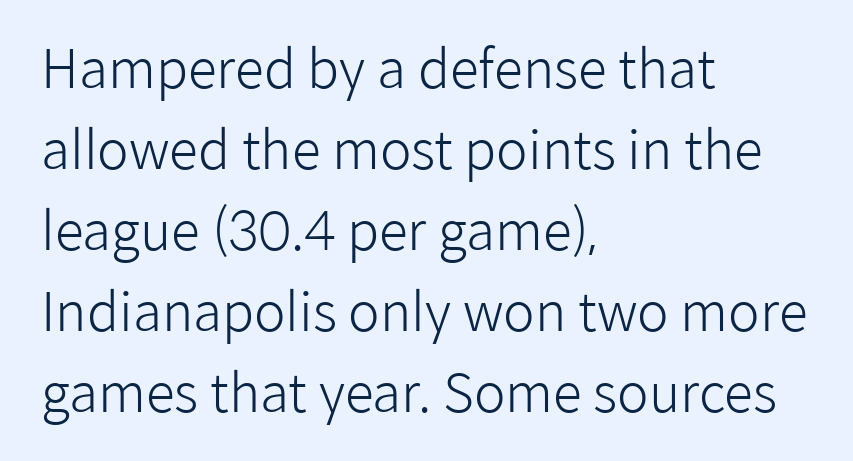
{"serif": "no", "italic": "no", "bold": "no", "weight": "light", "width": "normal", "stroke_contrast": "low", "x_height": "medium", "monospaced": "no", "underline": "no", "align": "left", "line_spacing": "normal", "line_spacing_ratio": 1.53, "letter_spacing": "normal", "letter_spacing_em": 0.0, "glyph_px": 53}
